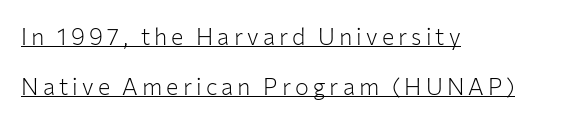
Q: Is the text bold? A: No.
Q: Is the text italic (slanted)? A: No, it is upright.
Q: Is the text underlined? A: Yes.
Q: How is the paragraph aligned? A: Left-aligned.
Q: Is the spacing between lines tight, normal or loose? A: Loose.
